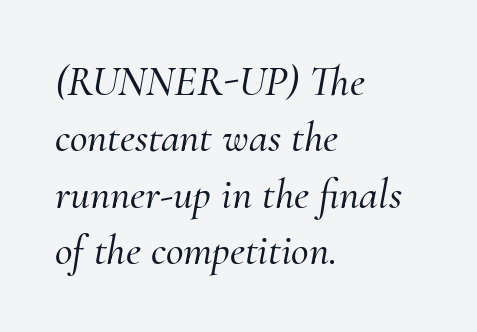
{"serif": "yes", "italic": "yes", "lean": "right", "slant_degrees": 10, "width": "normal", "stroke_contrast": "medium", "x_height": "small", "monospaced": "no", "underline": "no", "align": "left", "line_spacing": "normal", "line_spacing_ratio": 1.31, "letter_spacing": "normal", "letter_spacing_em": 0.0, "glyph_px": 43}
